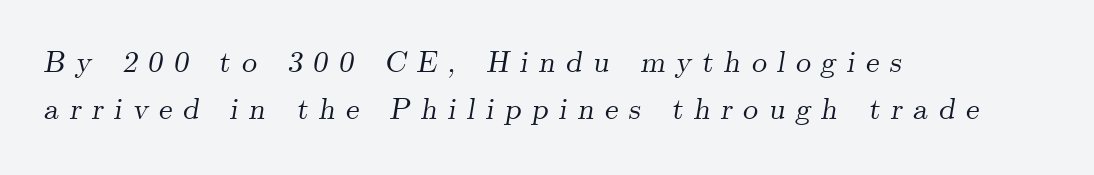
Q: Is the text italic (slanted)? A: Yes, it leans right by about 9 degrees.
Q: Is the typeface a serif or a sans-serif typeface? A: Serif.
Q: Is the text underlined? A: No.
Q: How is the paragraph aligned? A: Left-aligned.
Q: Is the spacing between letters normal or unusually wide? A: Unusually wide.
Q: Is the spacing between lines tight, normal or loose? A: Normal.
Q: Width (condensed, normal, or wide)? A: Normal.
Q: Stroke contrast? A: Medium.
Q: x-height? A: Small.
Q: Monospaced? A: No.
